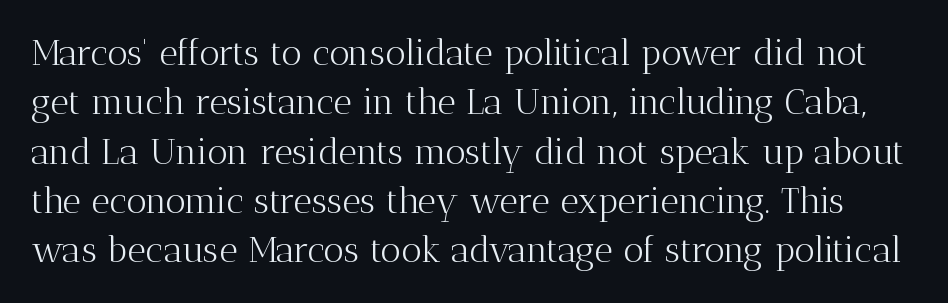
{"serif": "yes", "italic": "no", "bold": "no", "weight": "light", "width": "normal", "stroke_contrast": "medium", "x_height": "medium", "monospaced": "no", "underline": "no", "line_spacing": "normal", "line_spacing_ratio": 1.37, "letter_spacing": "normal", "letter_spacing_em": 0.0, "glyph_px": 36}
